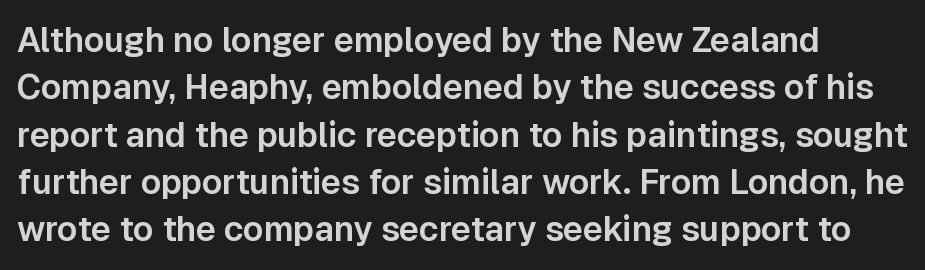
{"serif": "no", "italic": "no", "width": "normal", "stroke_contrast": "low", "x_height": "medium", "monospaced": "no", "underline": "no", "line_spacing": "normal", "line_spacing_ratio": 1.39, "letter_spacing": "normal", "letter_spacing_em": 0.0, "glyph_px": 34}
